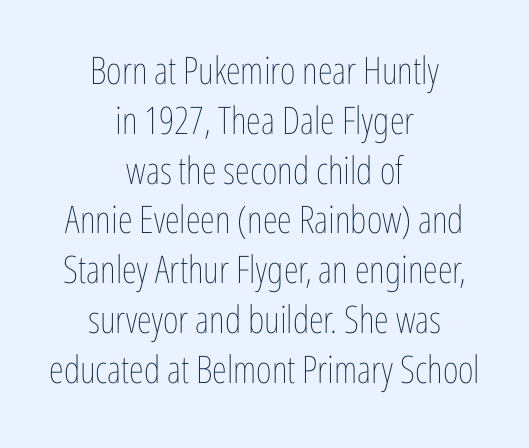
Is this a fixed-width face? No — the glyphs have proportional, varying widths. A light-to-regular cut is what we see here. The space directly below the letters is spotless. What's the leading like? Ordinary, nothing unusual.
